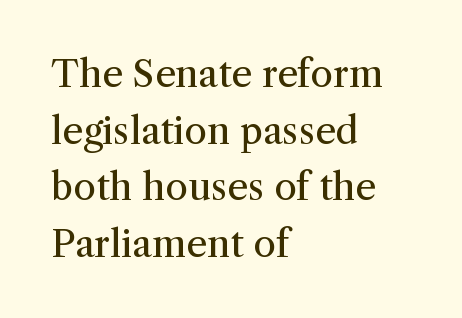
{"serif": "yes", "italic": "no", "bold": "no", "weight": "regular", "width": "normal", "stroke_contrast": "medium", "x_height": "medium", "monospaced": "no", "underline": "no", "align": "left", "line_spacing": "normal", "line_spacing_ratio": 1.53, "letter_spacing": "normal", "letter_spacing_em": 0.0, "glyph_px": 37}
